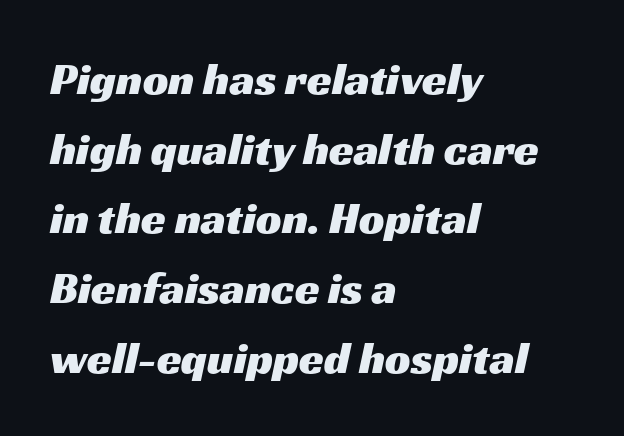
The passage shown is not underscored anywhere. Nobody touched the tracking dial on this one. Regarding leading, the lines here are spaced in the standard way. Horizontal alignment here is leftward, the default for most running prose.
